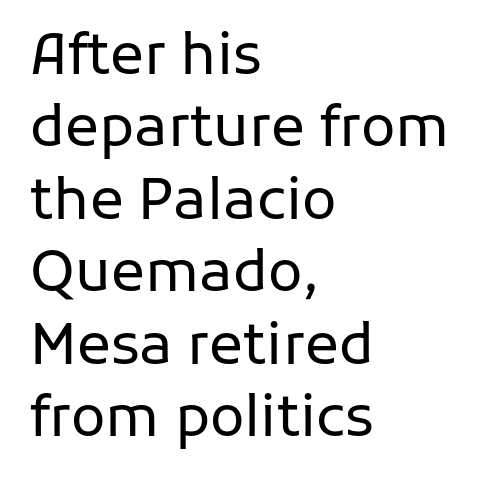
The image shows 57 px regular-weight sans-serif type, upright; set left-aligned, normal line spacing (1.27x), normal letter spacing, not underlined; low stroke contrast and a medium x-height.
